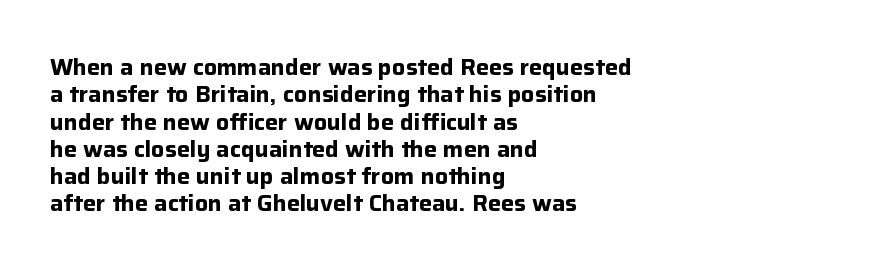
The image shows 22 px bold type, upright; set left-aligned, line spacing 1.24x, normal letter spacing, not underlined.
